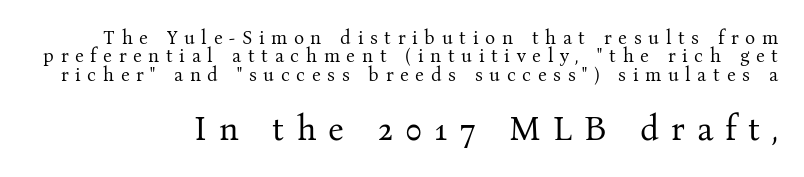
Q: Is the text bold? A: No.
Q: Is the text italic (slanted)? A: No, it is upright.
Q: Is the typeface a serif or a sans-serif typeface? A: Serif.
Q: Is the text underlined? A: No.
Q: Is the spacing between letters normal or unusually wide? A: Unusually wide.
Q: Is the spacing between lines tight, normal or loose? A: Tight.
Q: Which block of text is set in a larger size, the first (top) or the second (bottom)? A: The second (bottom) one.
Q: Width (condensed, normal, or wide)? A: Normal.
Q: Stroke contrast? A: Medium.
Q: x-height? A: Medium.
Q: Monospaced? A: No.
